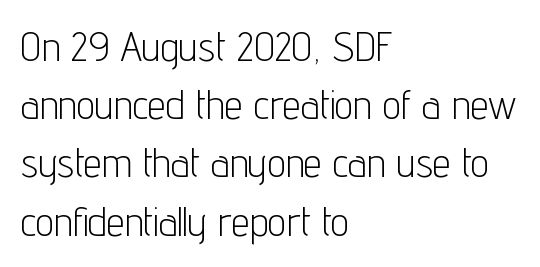
The image shows 41 px light, condensed sans-serif type, upright; set left-aligned, normal line spacing (1.42x), normal letter spacing, not underlined; low stroke contrast and a medium x-height.
